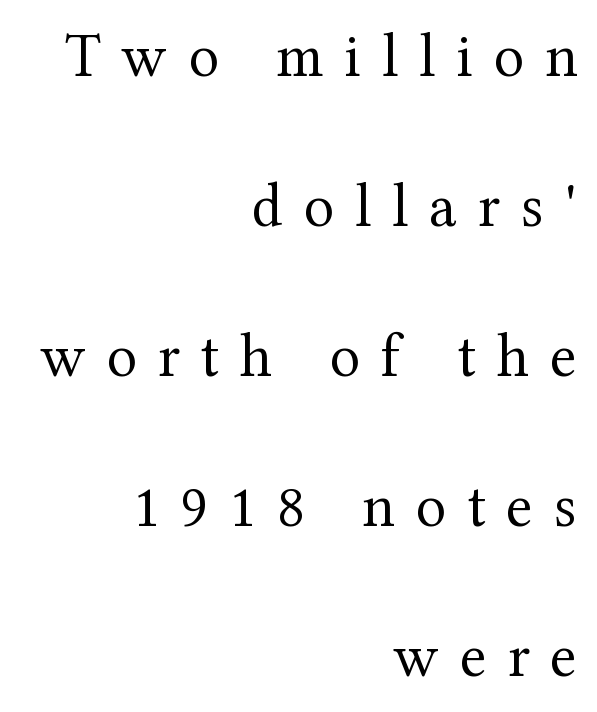
The rendering inserts visible extra space after every character. A typesetter would call this leading open, well beyond the default. Plain, unruled lines of type. Weight class: somewhere from thin through regular. The passage shown is typed in a proportional face where columns would drift.
